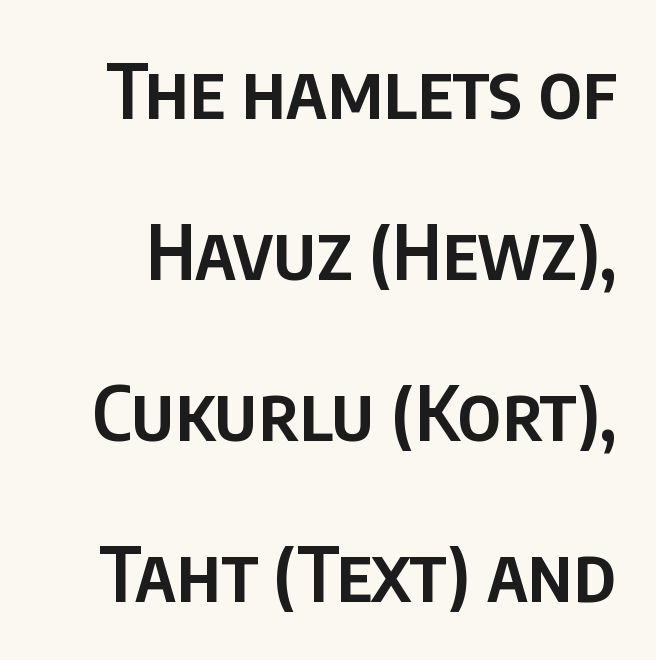
The image shows 76 px semibold, condensed sans-serif type, upright; set loose line spacing (2.12x), normal letter spacing, not underlined; low stroke contrast and a large x-height.
